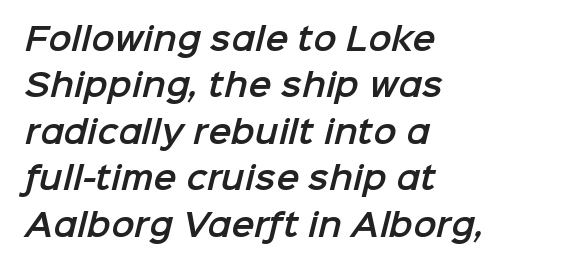
The image shows 31 px sans-serif type; set left-aligned, normal line spacing (1.5x), normal letter spacing, not underlined; low stroke contrast and a medium x-height.
